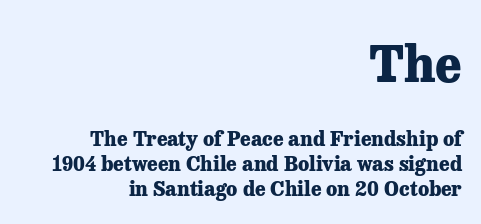
{"serif": "yes", "italic": "no", "bold": "yes", "weight": "heavy", "width": "normal", "stroke_contrast": "low", "x_height": "medium", "monospaced": "no", "underline": "no", "align": "right", "line_spacing_ratio": 1.24, "letter_spacing": "normal", "letter_spacing_em": 0.0, "larger_block": "first", "size_ratio": 2.5, "glyph_px": 50}
